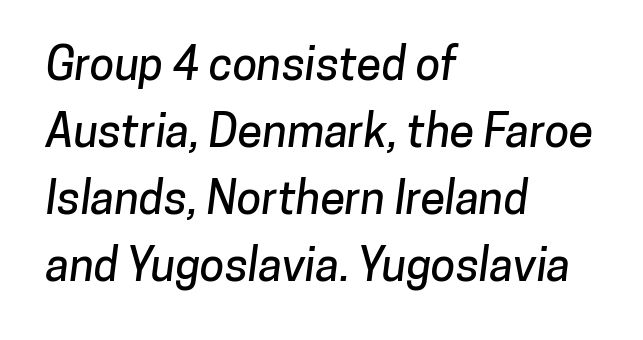
Examine the stroke ends and you'll find no serifs. The passage is arranged the way most books set body copy — flush left. Each row of text sits above clean, open space. A typesetter would call this zero additional tracking. Do the characters align in a grid? No, the font is proportional.
